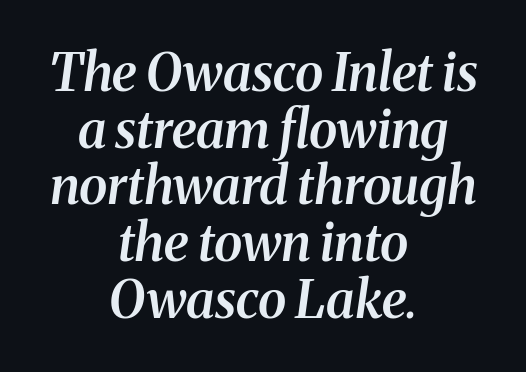
Q: Is the text bold? A: Semi-bold.
Q: Is the text italic (slanted)? A: Yes, it leans right by about 8 degrees.
Q: Is the typeface a serif or a sans-serif typeface? A: Serif.
Q: Is the text underlined? A: No.
Q: How is the paragraph aligned? A: Centered.
Q: Is the spacing between letters normal or unusually wide? A: Normal.
Q: Is the spacing between lines tight, normal or loose? A: Tight.
Q: Width (condensed, normal, or wide)? A: Normal.
Q: Stroke contrast? A: Medium.
Q: x-height? A: Medium.
Q: Monospaced? A: No.
